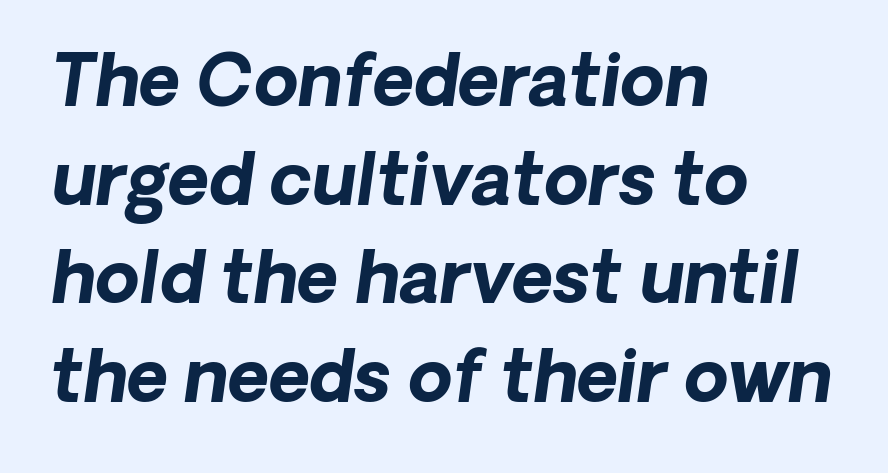
This sample uses plain, unmodified letter spacing. Examine the stroke ends and you'll find no serifs. The face used here has the dense, thick strokes of a bold. Anything drawn beneath the words? Only blank space. Spacing verdict: proportional, widths tailored to each character.
